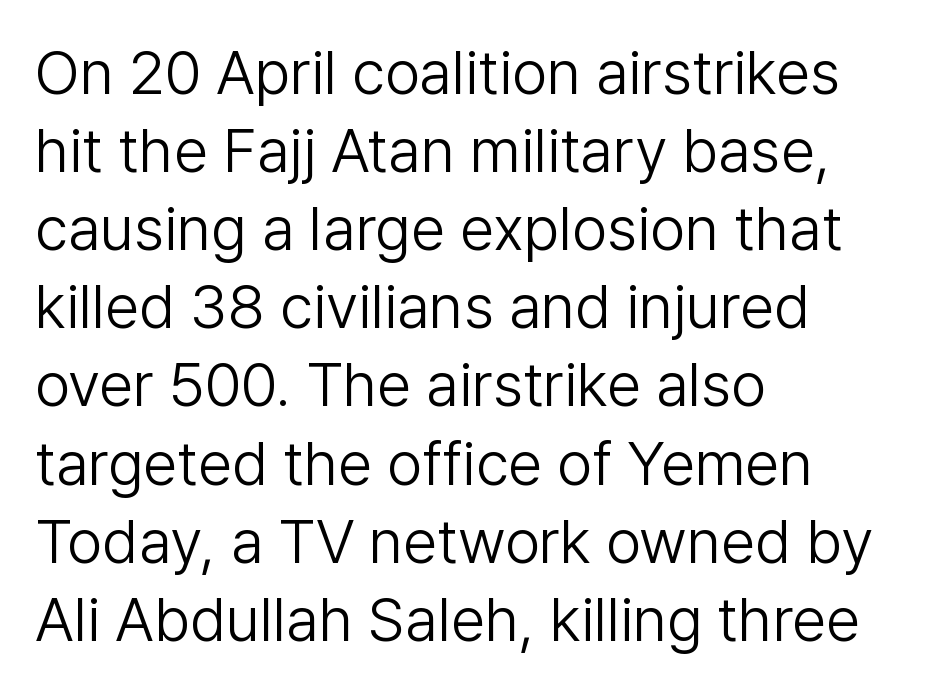
The image shows 62 px light sans-serif type, upright; set left-aligned, normal line spacing (1.26x), normal letter spacing, not underlined; low stroke contrast and a medium x-height.
